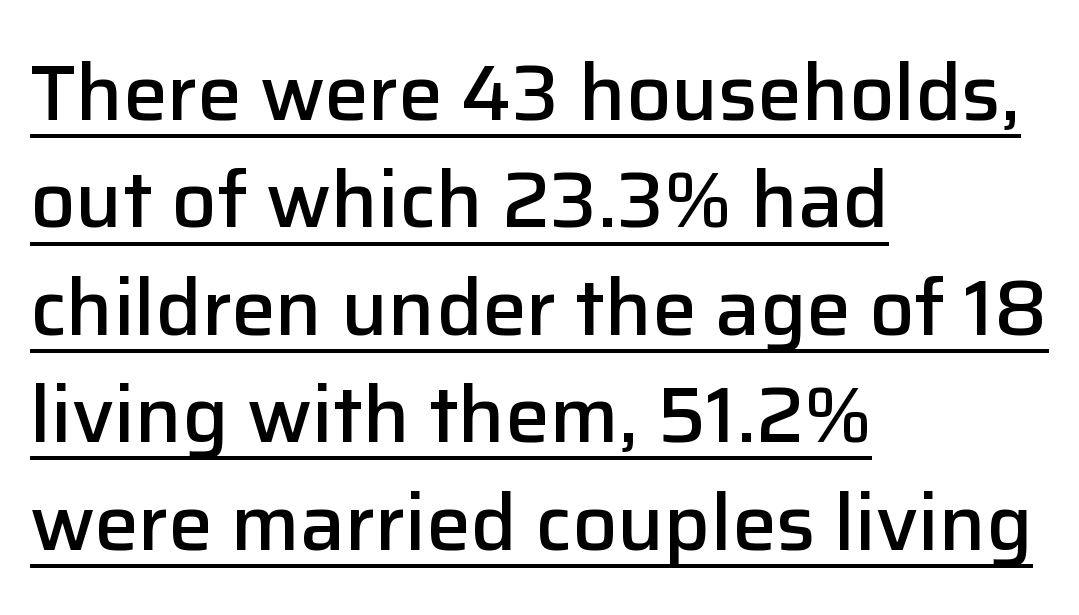
The image shows 79 px semibold sans-serif type, upright; set left-aligned, normal line spacing (1.36x), normal letter spacing, underlined; low stroke contrast and a medium x-height.
